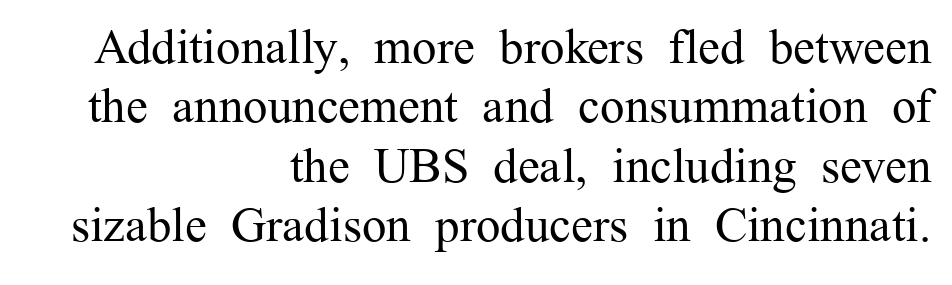
{"serif": "yes", "italic": "no", "bold": "no", "weight": "regular", "width": "normal", "stroke_contrast": "medium", "x_height": "medium", "monospaced": "no", "underline": "no", "align": "right", "line_spacing_ratio": 1.21, "letter_spacing": "normal", "letter_spacing_em": 0.0, "glyph_px": 49}
